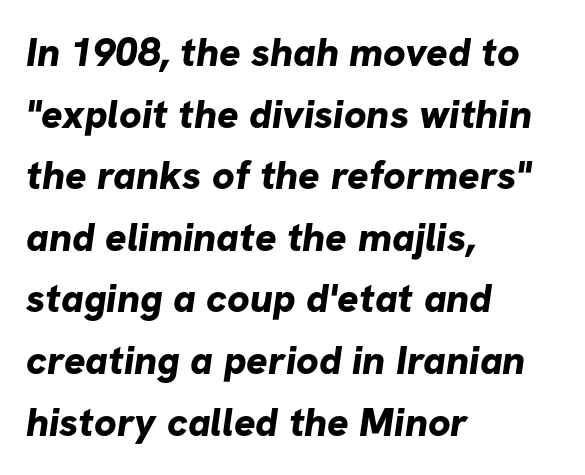
{"serif": "no", "bold": "yes", "weight": "bold", "width": "normal", "stroke_contrast": "low", "x_height": "medium", "monospaced": "no", "underline": "no", "align": "left", "line_spacing": "normal", "line_spacing_ratio": 1.54, "letter_spacing": "normal", "letter_spacing_em": 0.0, "glyph_px": 40}
